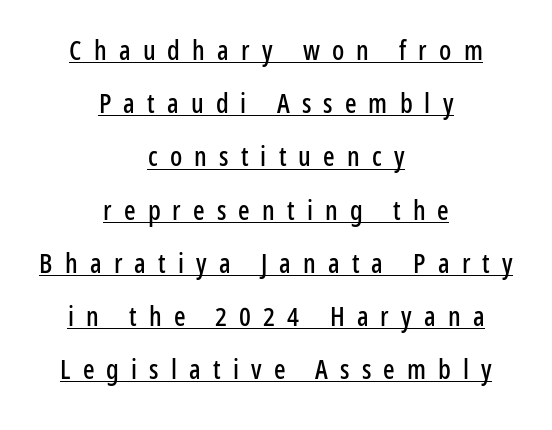
The image shows 27 px text type, upright; set centered, loose line spacing (1.97x), unusually wide letter spacing (+0.45 em), underlined.
